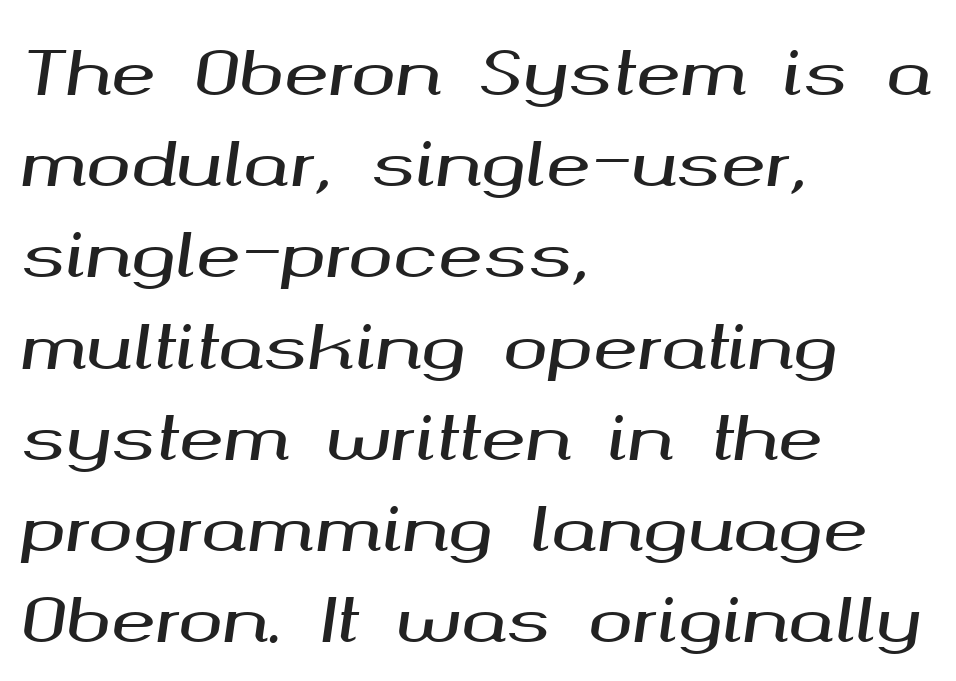
Q: Is the text italic (slanted)? A: Yes, it leans right by about 8 degrees.
Q: Is the text underlined? A: No.
Q: How is the paragraph aligned? A: Left-aligned.
Q: Is the spacing between letters normal or unusually wide? A: Normal.
Q: Is the spacing between lines tight, normal or loose? A: Normal.
Q: Width (condensed, normal, or wide)? A: Wide.
Q: Stroke contrast? A: Medium.
Q: x-height? A: Medium.
Q: Monospaced? A: No.
